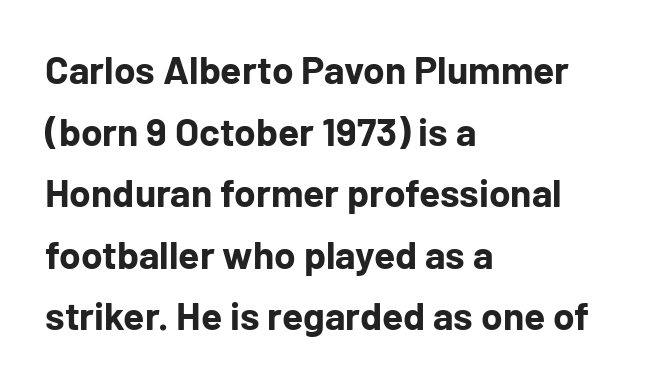
In terms of letterspacing, this is plain default setting. These lines are composed in type without serifs. Normally led — the rows are evenly, conventionally spaced. The face used here has the dense, thick strokes of a bold.
